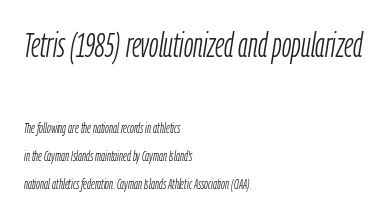
Honestly, the letter spacing is just normal — you wouldn't notice it. Which chunk is bigger? The first one — the top block dwarfs the bottom. This is oblique type, the kind used for emphasis or titles. Nothing heavy about these letters — not bold at all. One glance says open: line gaps are wider than usual.
